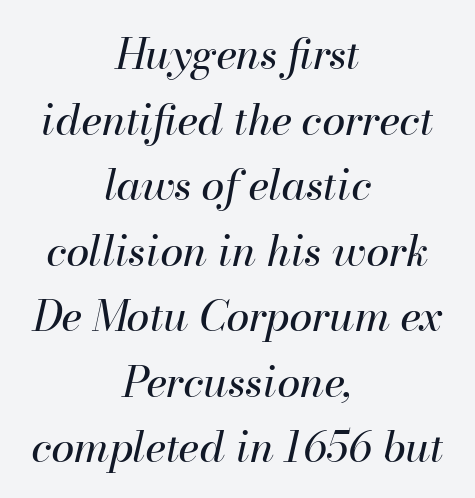
{"italic": "yes", "lean": "right", "slant_degrees": 13, "bold": "no", "weight": "regular", "width": "normal", "stroke_contrast": "high", "x_height": "small", "monospaced": "no", "underline": "no", "align": "center", "line_spacing": "normal", "line_spacing_ratio": 1.56, "letter_spacing": "normal", "letter_spacing_em": 0.0, "glyph_px": 42}
